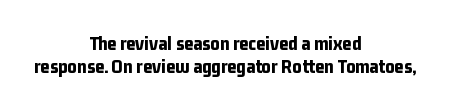
Ascenders rise straight up at ninety degrees. The space directly below the letters is spotless. The line texture is even and compact thanks to regular tracking. How would I describe the line gaps? Narrow and economical. Caption: bold face, heavy strokes. The lines in this sample share a center point and differ in where they start and stop.
